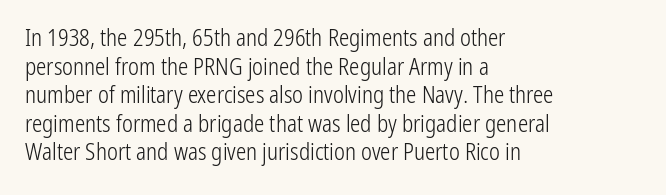
Q: Is the text bold? A: No.
Q: Is the text italic (slanted)? A: No, it is upright.
Q: Is the text underlined? A: No.
Q: How is the paragraph aligned? A: Left-aligned.
Q: Is the spacing between letters normal or unusually wide? A: Normal.
